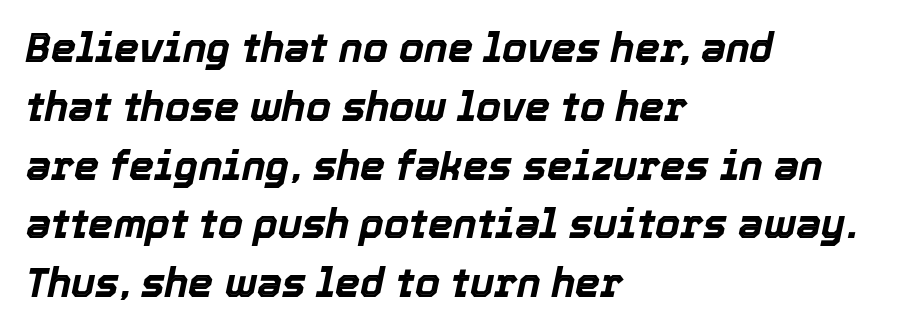
{"italic": "yes", "lean": "right", "slant_degrees": 12, "bold": "yes", "weight": "bold", "width": "normal", "x_height": "medium", "monospaced": "no", "underline": "no", "align": "left", "line_spacing": "normal", "line_spacing_ratio": 1.47, "letter_spacing": "normal", "letter_spacing_em": 0.0, "glyph_px": 40}
